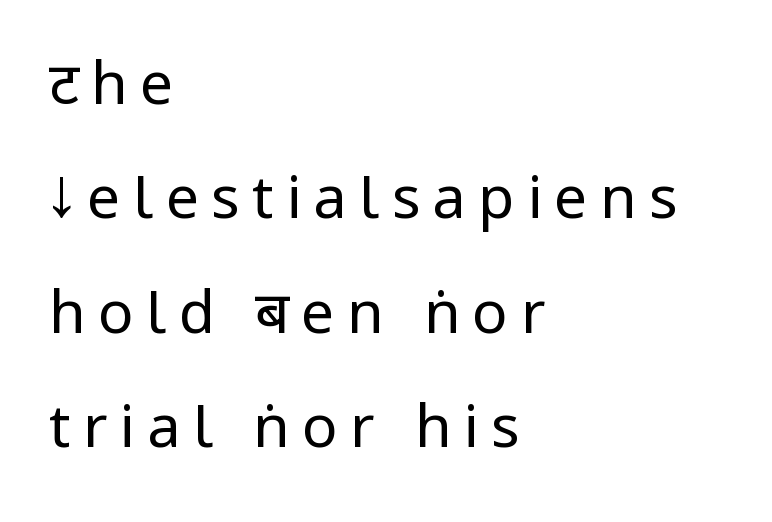
No word sits above an underline. The gaps between neighbouring characters are conspicuously large. Stroke terminals: plain, sans-serif. The line-height multiplier appears high, well above default. The letterforms sit at book weight or below.
